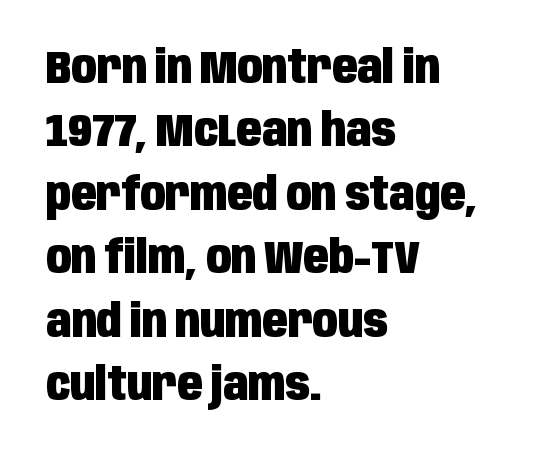
Q: Is the text bold? A: Yes.
Q: Is the text italic (slanted)? A: No, it is upright.
Q: Is the typeface a serif or a sans-serif typeface? A: Sans-serif.
Q: Is the text underlined? A: No.
Q: How is the paragraph aligned? A: Left-aligned.
Q: Is the spacing between letters normal or unusually wide? A: Normal.
Q: Is the spacing between lines tight, normal or loose? A: Normal.
Q: Width (condensed, normal, or wide)? A: Condensed.
Q: Stroke contrast? A: Low.
Q: x-height? A: Large.
Q: Monospaced? A: No.
